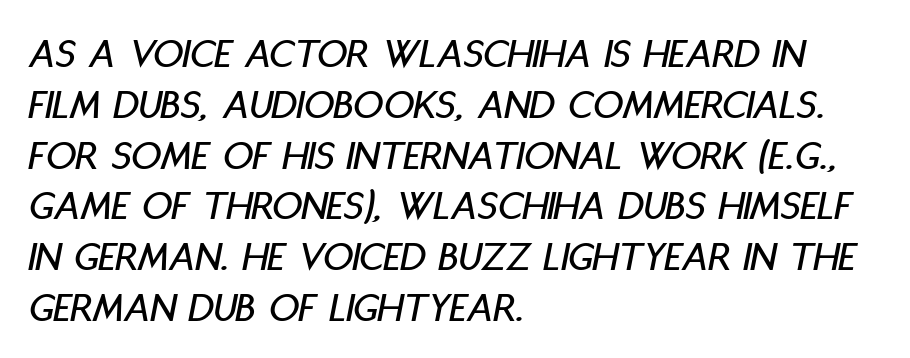
The image shows 42 px condensed type, italic (leaning right); set left-aligned, line spacing 1.21x, normal letter spacing, not underlined; low stroke contrast and a large x-height.
